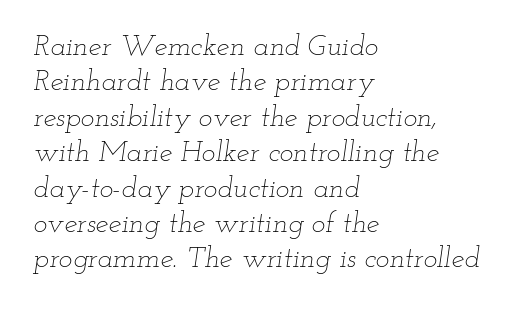
Q: Is the text bold? A: No.
Q: Is the text italic (slanted)? A: Yes, it leans right by about 12 degrees.
Q: Is the text underlined? A: No.
Q: How is the paragraph aligned? A: Left-aligned.
Q: Is the spacing between letters normal or unusually wide? A: Normal.
Q: Width (condensed, normal, or wide)? A: Wide.
Q: Stroke contrast? A: Low.
Q: x-height? A: Small.
Q: Monospaced? A: No.
